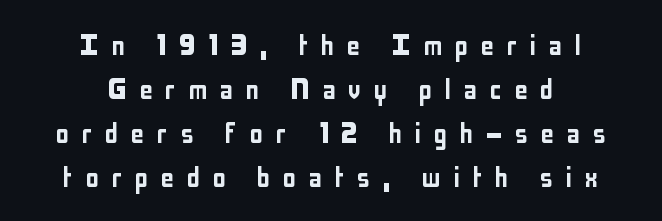
The image shows 34 px condensed sans-serif type, upright; set centered, normal line spacing (1.29x), unusually wide letter spacing (+0.36 em), not underlined; low stroke contrast and a medium x-height.
